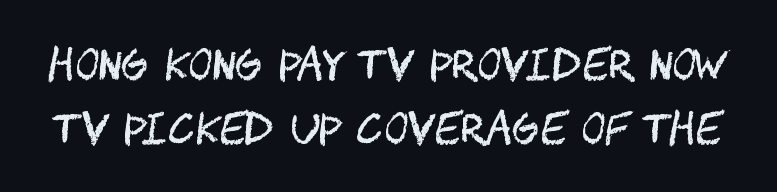
The image shows 41 px regular-weight, condensed sans-serif type, upright; set normal line spacing (1.57x), normal letter spacing, not underlined; medium stroke contrast and a large x-height.
